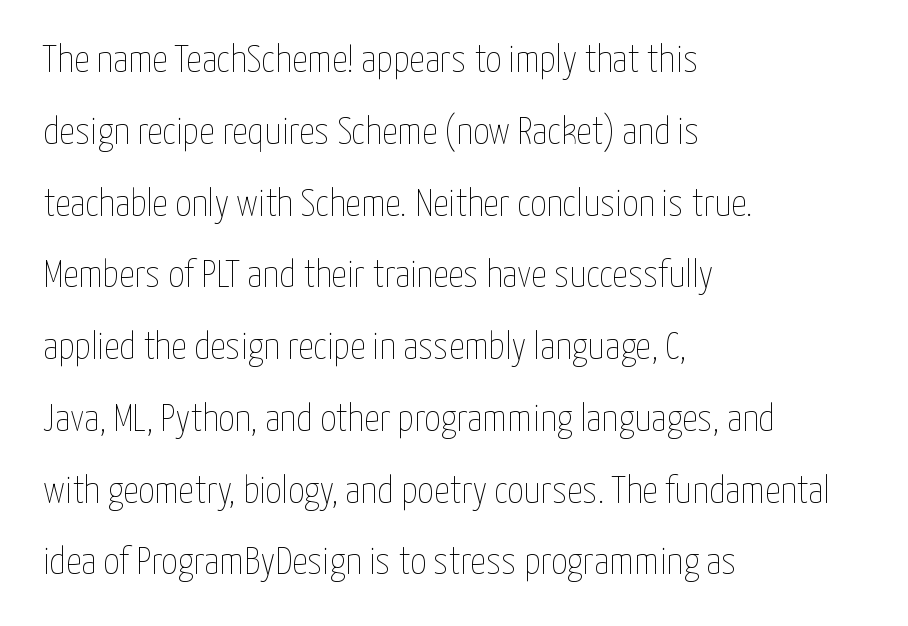
The image shows 39 px thin, condensed type, upright; set left-aligned, line spacing 1.84x, normal letter spacing, not underlined; low stroke contrast and a medium x-height.
